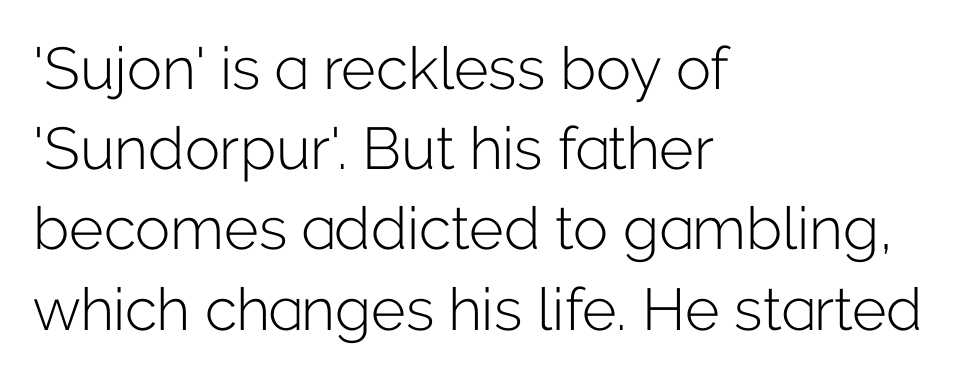
Q: Is the text bold? A: No.
Q: Is the text italic (slanted)? A: No, it is upright.
Q: Is the typeface a serif or a sans-serif typeface? A: Sans-serif.
Q: Is the text underlined? A: No.
Q: How is the paragraph aligned? A: Left-aligned.
Q: Is the spacing between letters normal or unusually wide? A: Normal.
Q: Is the spacing between lines tight, normal or loose? A: Normal.
Q: Width (condensed, normal, or wide)? A: Normal.
Q: Stroke contrast? A: Low.
Q: x-height? A: Medium.
Q: Monospaced? A: No.
